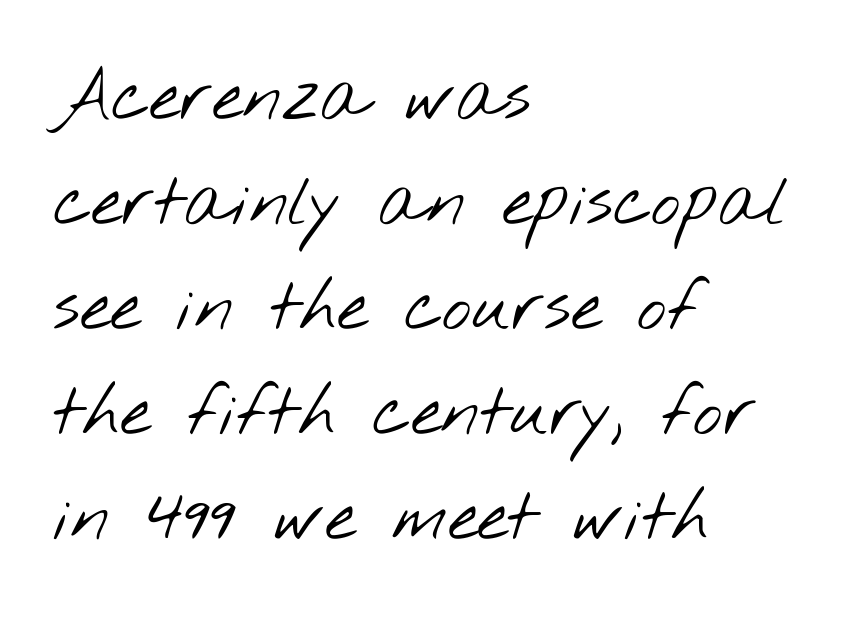
The image shows 70 px light, wide sans-serif type; set left-aligned, normal line spacing (1.5x), normal letter spacing, not underlined; low stroke contrast and a small x-height.
